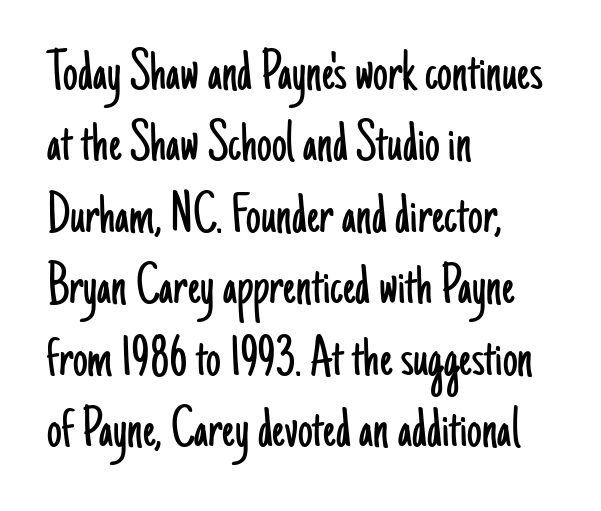
Is this a fixed-width face? No — the glyphs have proportional, varying widths. The letters look calm and open, with moderate or lighter stems. Stroke terminals: plain, sans-serif. Casual observation: everything's shoved over to the left. The letters stand upright; this is a roman face.
